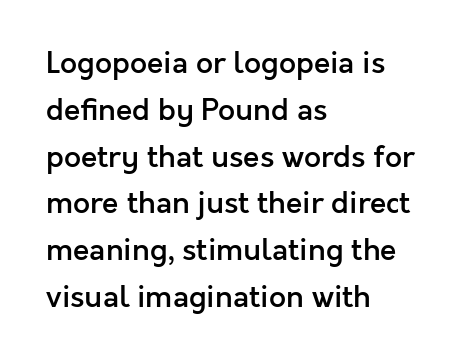
{"serif": "no", "italic": "no", "bold": "semi", "weight": "semibold", "width": "normal", "x_height": "medium", "monospaced": "no", "underline": "no", "align": "left", "line_spacing": "normal", "line_spacing_ratio": 1.56, "letter_spacing": "normal", "letter_spacing_em": 0.0, "glyph_px": 30}
